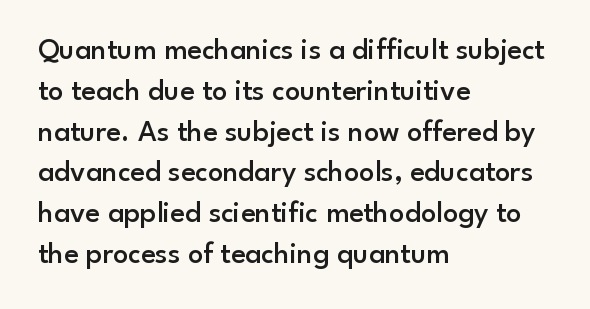
The image shows 30 px semibold sans-serif type, upright; set left-aligned, normal line spacing (1.36x), normal letter spacing, not underlined; low stroke contrast and a small x-height.
